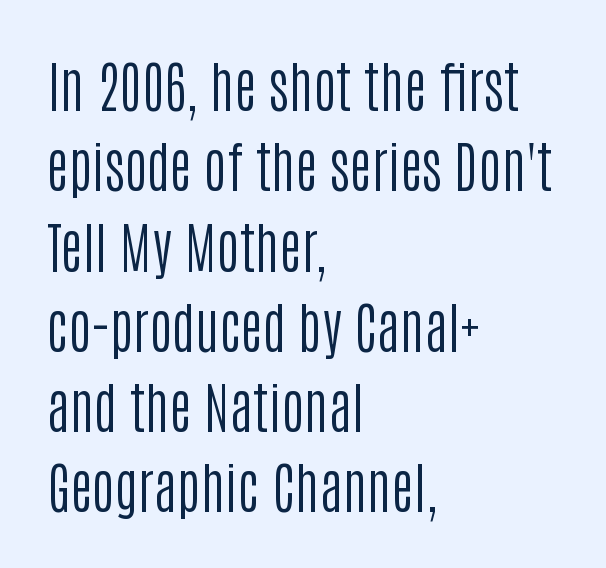
Spacing between characters is what you'd get straight out of the box. The lines in this sample share a left origin and differ only in where they stop. The space between consecutive lines is moderate. The passage shown is typeset with a sans-serif family.
